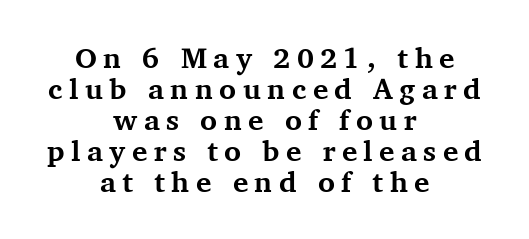
Unmarked baselines from the first word to the last. Serifs: yes, visible at the terminals of the letterforms. Casual observation: everything's sitting right in the middle. Spacing verdict: proportional, widths tailored to each character.
